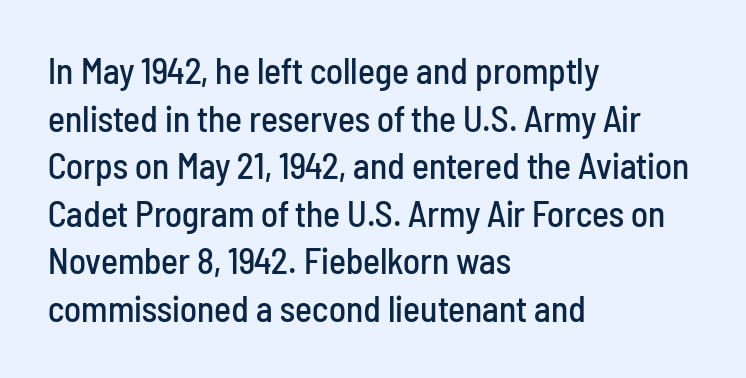
{"serif": "no", "italic": "no", "width": "condensed", "stroke_contrast": "low", "x_height": "medium", "monospaced": "no", "underline": "no", "align": "left", "line_spacing": "normal", "line_spacing_ratio": 1.32, "letter_spacing": "normal", "letter_spacing_em": 0.0, "glyph_px": 36}
